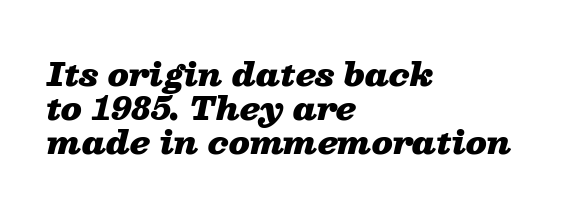
{"italic": "yes", "lean": "right", "slant_degrees": 13, "bold": "yes", "weight": "heavy", "width": "wide", "stroke_contrast": "low", "x_height": "medium", "monospaced": "no", "underline": "no", "align": "left", "line_spacing": "tight", "line_spacing_ratio": 1.09, "letter_spacing": "normal", "letter_spacing_em": 0.0, "glyph_px": 31}
